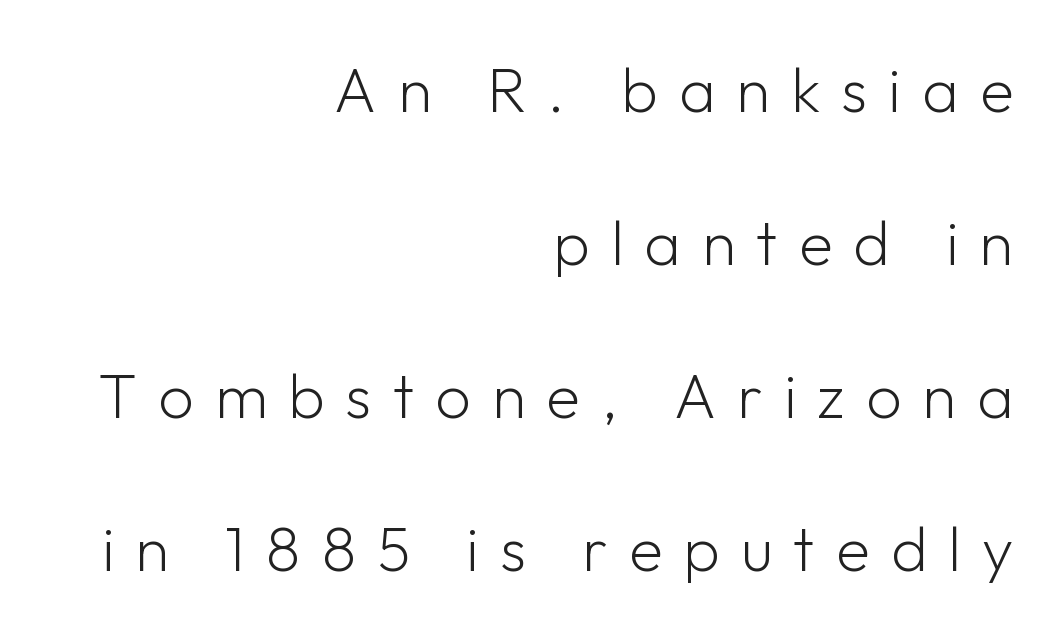
Q: Is the text bold? A: No.
Q: Is the text italic (slanted)? A: No, it is upright.
Q: Is the typeface a serif or a sans-serif typeface? A: Sans-serif.
Q: Is the text underlined? A: No.
Q: How is the paragraph aligned? A: Right-aligned.
Q: Is the spacing between letters normal or unusually wide? A: Unusually wide.
Q: Is the spacing between lines tight, normal or loose? A: Loose.
Q: Width (condensed, normal, or wide)? A: Normal.
Q: Stroke contrast? A: Low.
Q: x-height? A: Medium.
Q: Monospaced? A: No.
